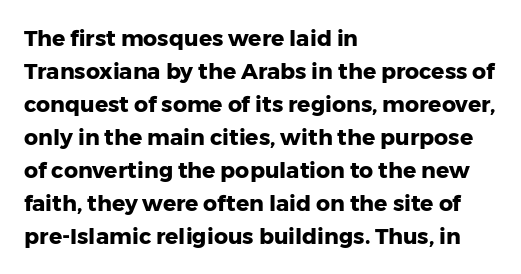
The image shows 22 px bold type, upright; set left-aligned, normal line spacing (1.5x), normal letter spacing, not underlined.
